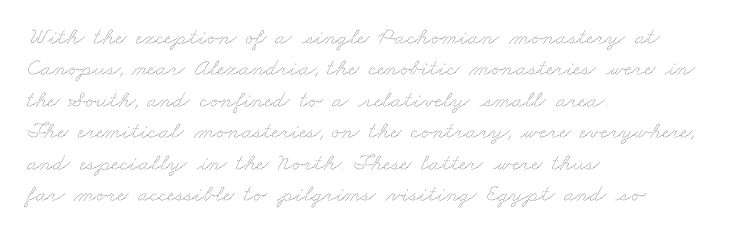
{"bold": "no", "underline": "no", "align": "left", "line_spacing": "normal", "line_spacing_ratio": 1.31, "letter_spacing": "normal", "letter_spacing_em": 0.0, "glyph_px": 24}
